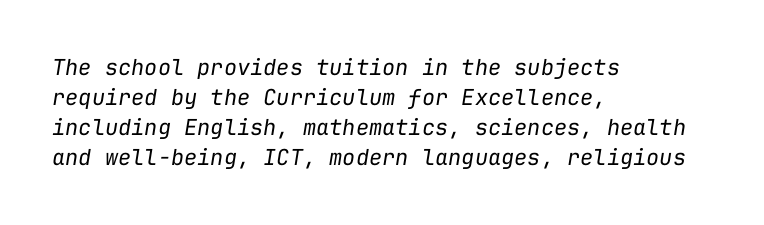
A light-to-regular cut is what we see here. One glance says typical: line gaps are just what's usual. The lettering tilts uniformly, giving the passage an italic look. Check under the words: just untouched page. The setting favours the left margin, as ordinary paragraphs usually do. How are the letters spaced? Ordinarily, with no added tracking.
